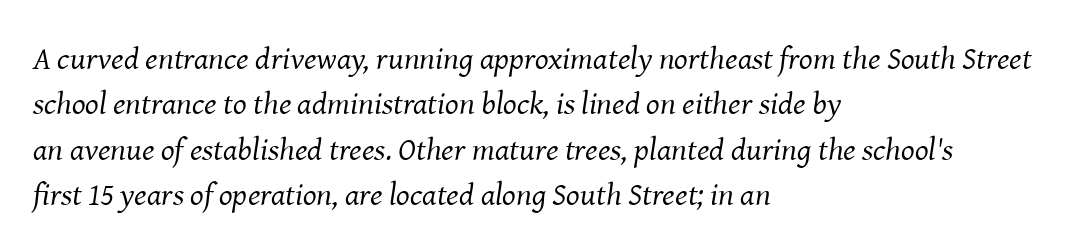
The image shows 32 px regular-weight serif type, italic (leaning right); set left-aligned, normal line spacing (1.42x), normal letter spacing, not underlined; medium stroke contrast and a medium x-height.
